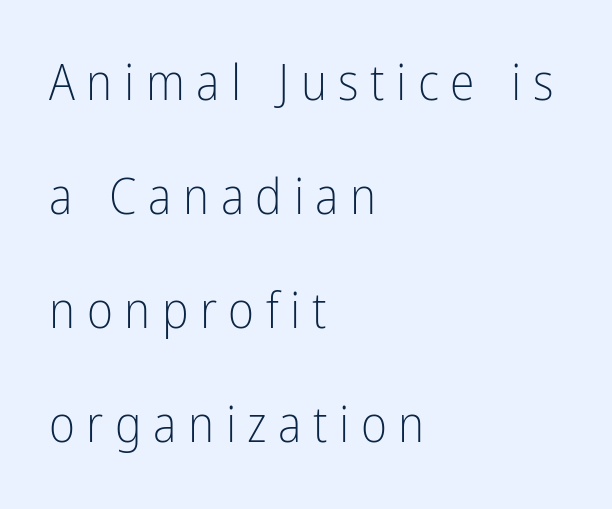
The image shows 50 px light, condensed sans-serif type, upright; set left-aligned, loose line spacing (2.28x), unusually wide letter spacing (+0.23 em), not underlined; low stroke contrast and a medium x-height.
